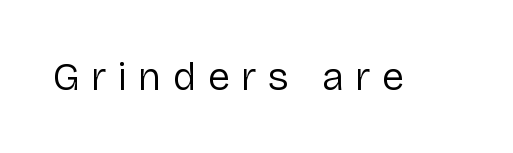
The image shows 40 px regular-weight sans-serif type, upright; set unusually wide letter spacing (+0.28 em), not underlined; low stroke contrast and a medium x-height.
